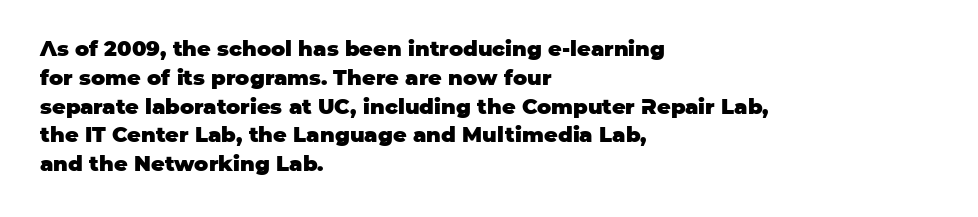
Q: Is the text bold? A: Yes.
Q: Is the text italic (slanted)? A: No, it is upright.
Q: Is the text underlined? A: No.
Q: How is the paragraph aligned? A: Left-aligned.
Q: Is the spacing between letters normal or unusually wide? A: Normal.
Q: Is the spacing between lines tight, normal or loose? A: Normal.
